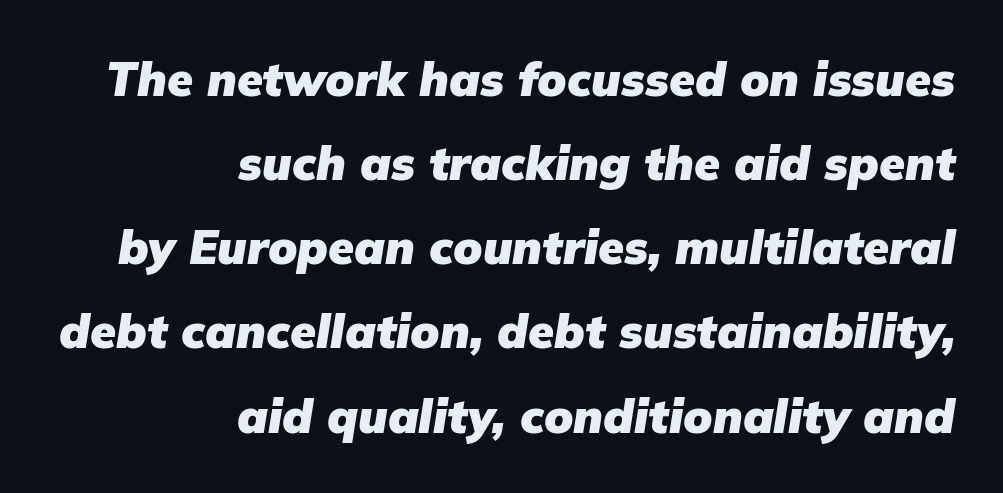
{"italic": "yes", "lean": "right", "slant_degrees": 9, "bold": "yes", "weight": "heavy", "width": "normal", "stroke_contrast": "low", "x_height": "medium", "monospaced": "no", "underline": "no", "align": "right", "line_spacing_ratio": 1.79, "letter_spacing": "normal", "letter_spacing_em": 0.0, "glyph_px": 47}
